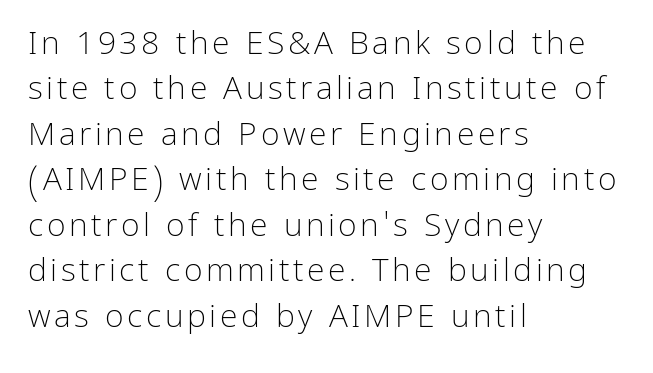
The image shows 32 px light sans-serif type, upright; set left-aligned, normal line spacing (1.42x), not underlined; low stroke contrast and a medium x-height.
